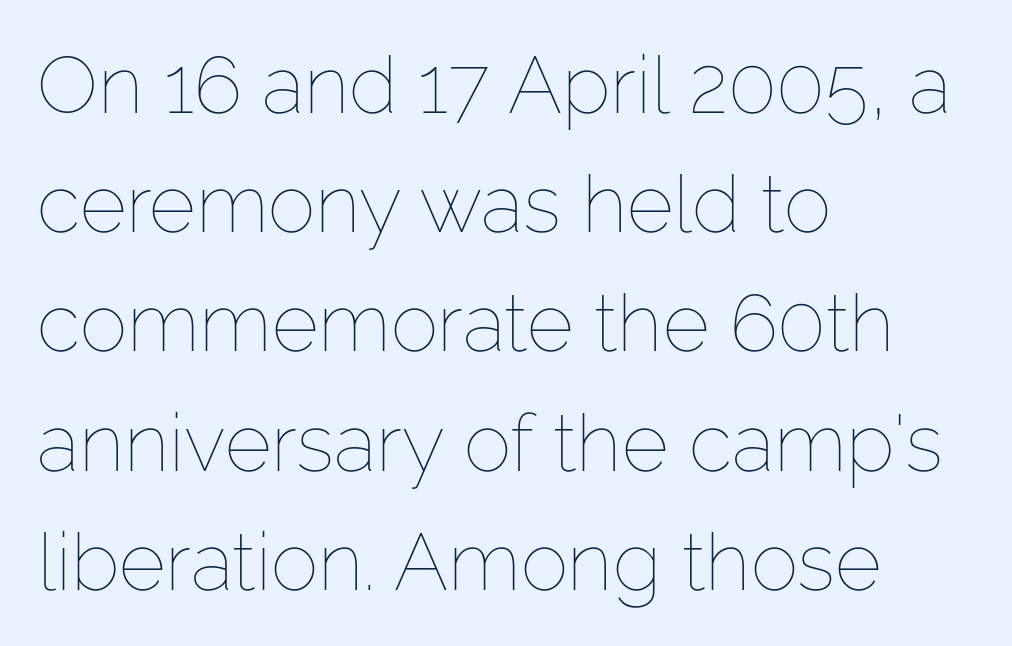
The face used here is proportionally spaced, like ordinary book or web type. The rendering uses a moderate line-height, typical for paragraphs. A typesetter would mark this as roman, not italic. The gap between lines stays unmarked. Stems here are at most as thick as an everyday book face.
